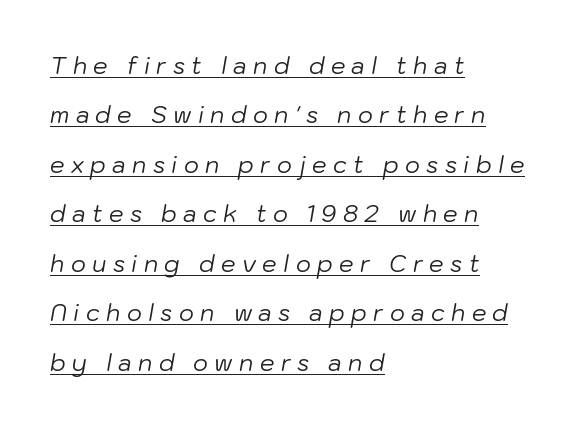
{"italic": "yes", "lean": "right", "slant_degrees": 10, "bold": "no", "underline": "yes", "align": "left", "line_spacing": "loose", "line_spacing_ratio": 2.15, "letter_spacing": "wide", "letter_spacing_em": 0.28, "glyph_px": 23}
